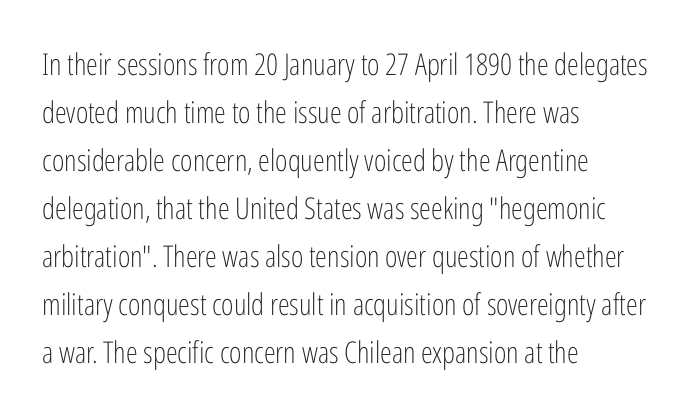
Q: Is the text bold? A: No.
Q: Is the text italic (slanted)? A: No, it is upright.
Q: Is the typeface a serif or a sans-serif typeface? A: Sans-serif.
Q: Is the text underlined? A: No.
Q: How is the paragraph aligned? A: Left-aligned.
Q: Is the spacing between letters normal or unusually wide? A: Normal.
Q: Is the spacing between lines tight, normal or loose? A: Normal.
Q: Width (condensed, normal, or wide)? A: Condensed.
Q: Stroke contrast? A: Low.
Q: x-height? A: Medium.
Q: Monospaced? A: No.
